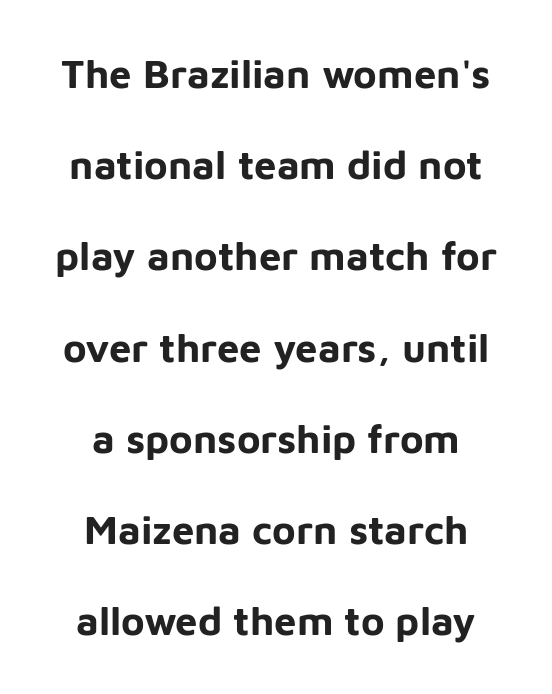
The image shows 40 px bold sans-serif type, upright; set centered, loose line spacing (2.28x), normal letter spacing, not underlined; low stroke contrast and a medium x-height.
